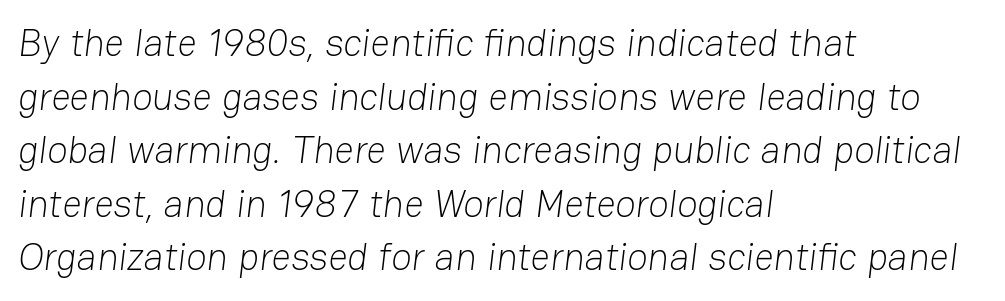
{"serif": "no", "bold": "no", "weight": "light", "width": "normal", "stroke_contrast": "low", "x_height": "medium", "monospaced": "no", "underline": "no", "align": "left", "line_spacing": "normal", "line_spacing_ratio": 1.41, "letter_spacing": "normal", "letter_spacing_em": 0.0, "glyph_px": 38}
